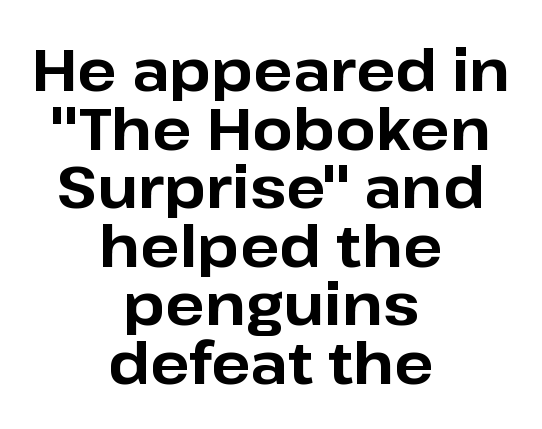
Q: Is the text bold? A: Yes.
Q: Is the text italic (slanted)? A: No, it is upright.
Q: Is the typeface a serif or a sans-serif typeface? A: Sans-serif.
Q: Is the text underlined? A: No.
Q: How is the paragraph aligned? A: Centered.
Q: Is the spacing between letters normal or unusually wide? A: Normal.
Q: Is the spacing between lines tight, normal or loose? A: Tight.
Q: Width (condensed, normal, or wide)? A: Normal.
Q: Stroke contrast? A: Low.
Q: x-height? A: Medium.
Q: Monospaced? A: No.
